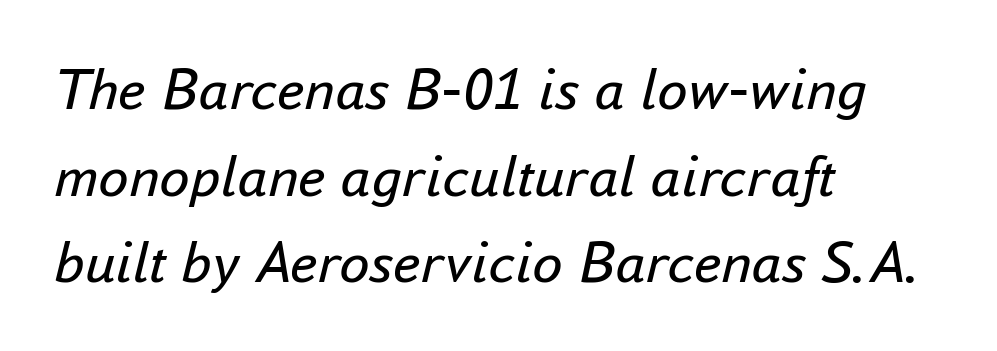
Yep, that's italic — everything's leaning. A student would call this left alignment; a typographer would say flush left, rag right. Each letter keeps its own natural width here, so spacing adapts to shape. Weight: in the light-to-regular range. A typesetter would call this leading conventional body-copy spacing.
